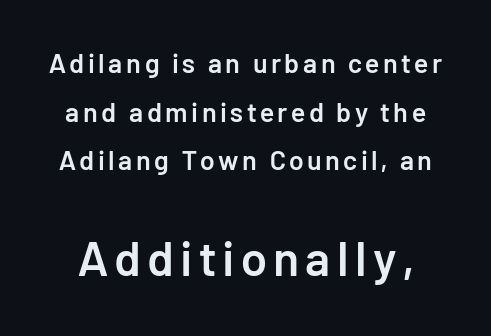
Q: Is the text bold? A: Semi-bold.
Q: Is the text italic (slanted)? A: No, it is upright.
Q: Is the typeface a serif or a sans-serif typeface? A: Sans-serif.
Q: Is the text underlined? A: No.
Q: Which block of text is set in a larger size, the first (top) or the second (bottom)? A: The second (bottom) one.
Q: Width (condensed, normal, or wide)? A: Normal.
Q: Stroke contrast? A: Low.
Q: x-height? A: Medium.
Q: Monospaced? A: No.
